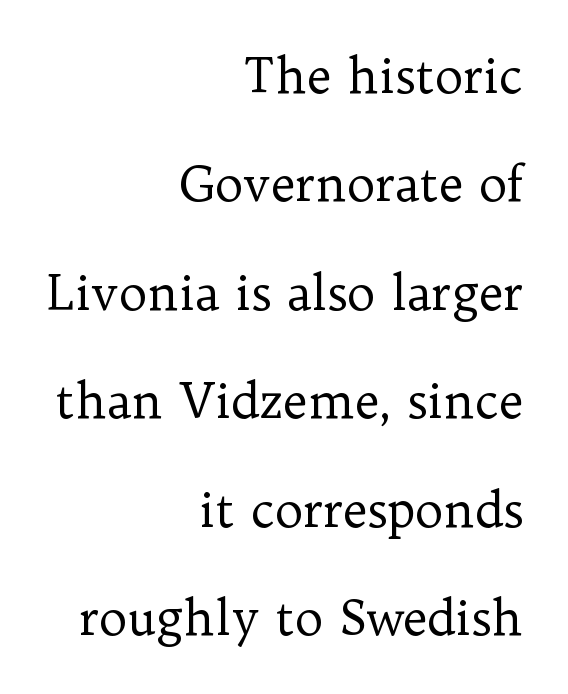
The strokes carry an ordinary text weight at most. Is this a sans? No — the strokes have serifs. Underlining? Definitely not there. These lines keep a tight, regular rhythm from letter to letter. The axis of the letterforms is exactly vertical.
